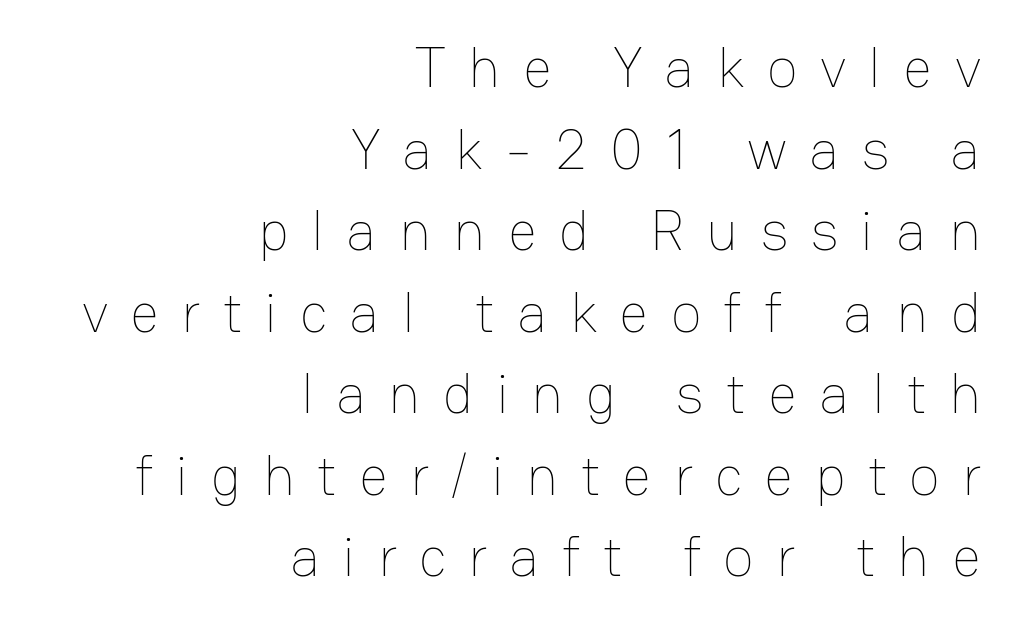
Q: Is the text bold? A: No.
Q: Is the text italic (slanted)? A: No, it is upright.
Q: Is the text underlined? A: No.
Q: How is the paragraph aligned? A: Right-aligned.
Q: Is the spacing between letters normal or unusually wide? A: Unusually wide.
Q: Is the spacing between lines tight, normal or loose? A: Normal.
Q: Width (condensed, normal, or wide)? A: Normal.
Q: Stroke contrast? A: Low.
Q: x-height? A: Medium.
Q: Monospaced? A: No.
